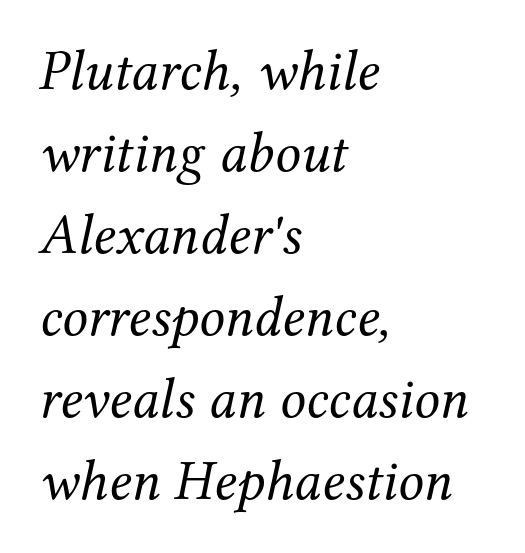
Q: Is the text bold? A: No.
Q: Is the text italic (slanted)? A: Yes, it leans right by about 12 degrees.
Q: Is the typeface a serif or a sans-serif typeface? A: Serif.
Q: Is the text underlined? A: No.
Q: How is the paragraph aligned? A: Left-aligned.
Q: Is the spacing between letters normal or unusually wide? A: Normal.
Q: Is the spacing between lines tight, normal or loose? A: Normal.
Q: Width (condensed, normal, or wide)? A: Normal.
Q: Stroke contrast? A: Medium.
Q: x-height? A: Medium.
Q: Monospaced? A: No.
